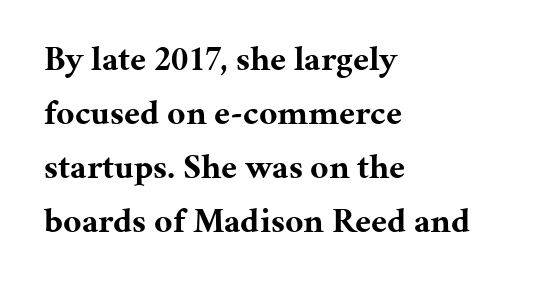
{"serif": "yes", "italic": "no", "bold": "yes", "weight": "bold", "width": "normal", "stroke_contrast": "medium", "x_height": "medium", "monospaced": "no", "underline": "no", "align": "left", "line_spacing": "normal", "line_spacing_ratio": 1.54, "letter_spacing": "normal", "letter_spacing_em": 0.0, "glyph_px": 35}
